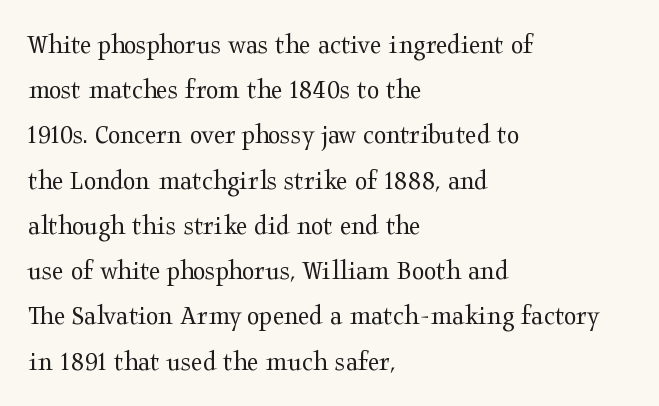
The image shows 29 px regular-weight, wide serif type, upright; set left-aligned, normal line spacing (1.56x), normal letter spacing, not underlined; medium stroke contrast and a medium x-height.
